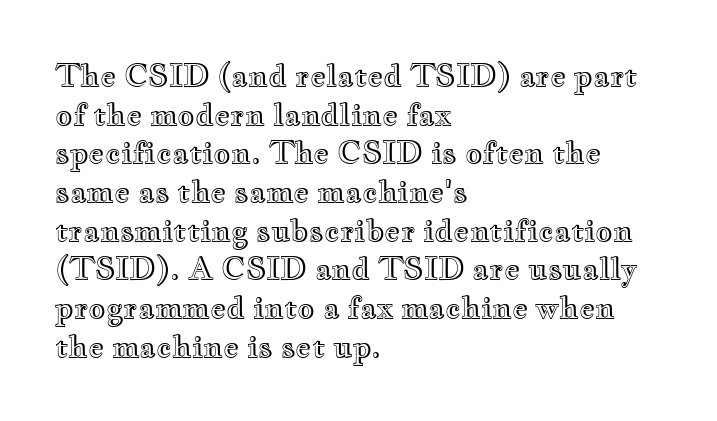
Q: Is the text italic (slanted)? A: No, it is upright.
Q: Is the text underlined? A: No.
Q: How is the paragraph aligned? A: Left-aligned.
Q: Is the spacing between letters normal or unusually wide? A: Normal.
Q: Is the spacing between lines tight, normal or loose? A: Normal.
Q: Width (condensed, normal, or wide)? A: Wide.
Q: x-height? A: Small.
Q: Monospaced? A: No.
